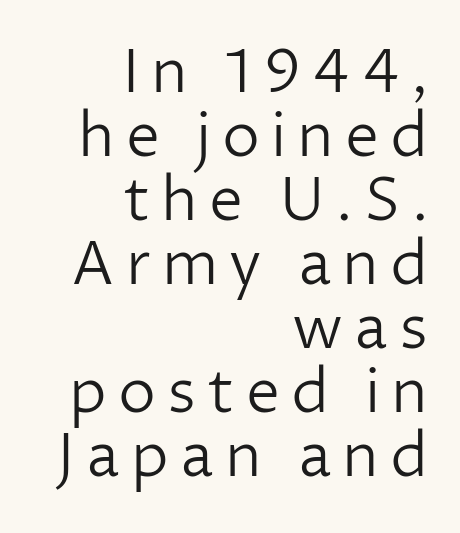
Serif or sans? Sans — the stroke terminals are bare. No italicization has been applied; the sample stays upright. No word sits above an underline. Do the characters align in a grid? No, the font is proportional. Nothing heavy about these letters — not bold at all.
